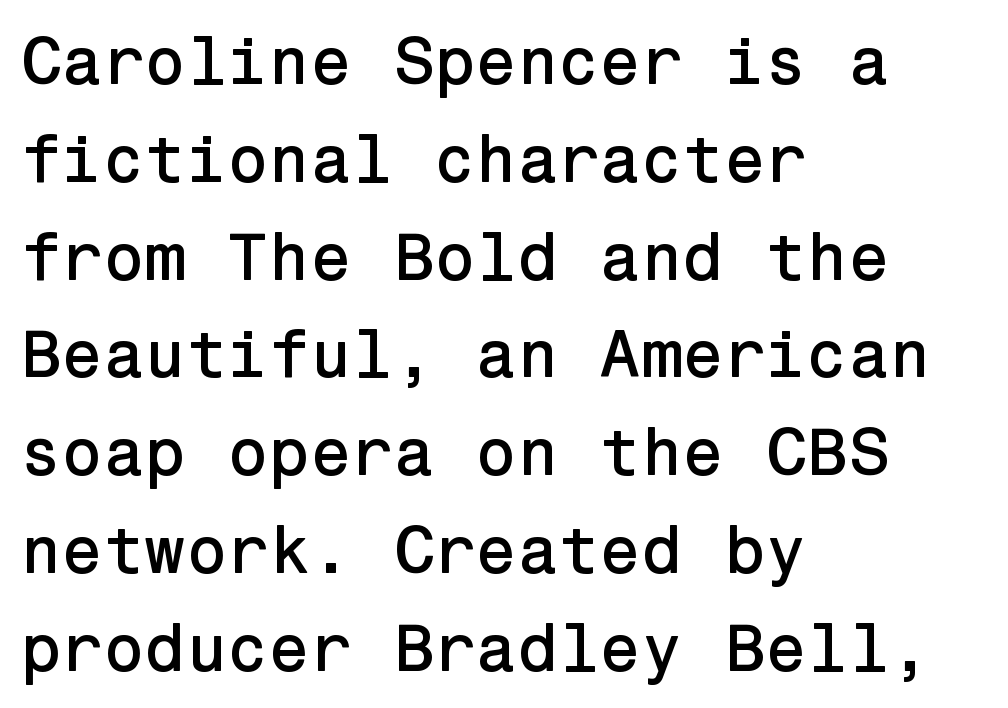
The image shows 67 px sans-serif type, upright; set left-aligned, normal line spacing (1.46x), normal letter spacing, not underlined; low stroke contrast and a medium x-height.
